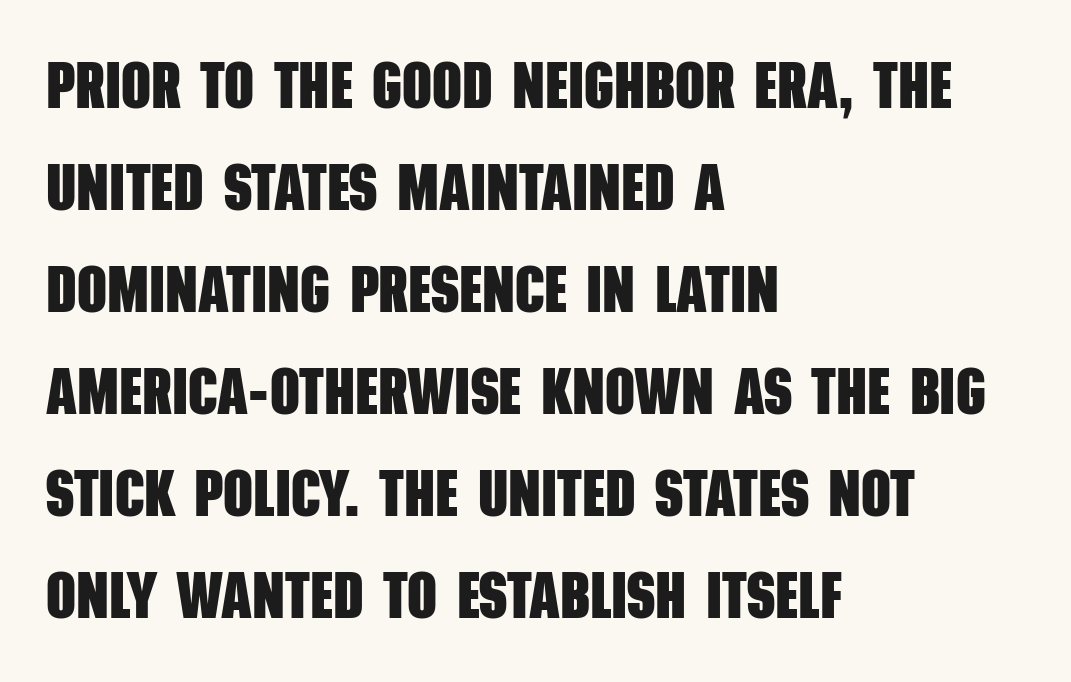
The image shows 65 px heavy, condensed sans-serif type; set left-aligned, normal line spacing (1.57x), normal letter spacing, not underlined; low stroke contrast and a large x-height.
